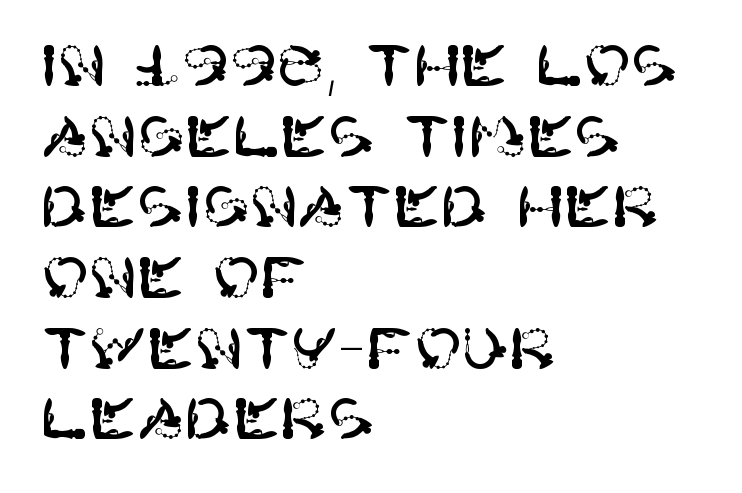
Q: Is the text italic (slanted)? A: No, it is upright.
Q: Is the typeface a serif or a sans-serif typeface? A: Sans-serif.
Q: Is the text underlined? A: No.
Q: How is the paragraph aligned? A: Left-aligned.
Q: Is the spacing between letters normal or unusually wide? A: Normal.
Q: Width (condensed, normal, or wide)? A: Normal.
Q: Stroke contrast? A: High.
Q: x-height? A: Large.
